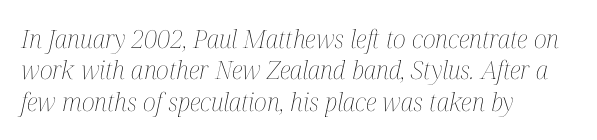
The image shows 25 px text type, italic (leaning right); set left-aligned, normal line spacing (1.26x), normal letter spacing, not underlined.
